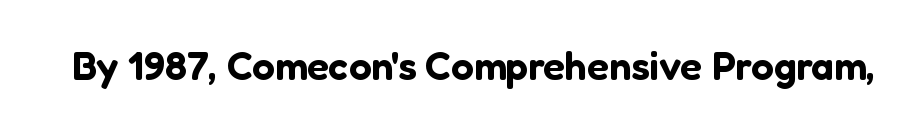
{"serif": "no", "italic": "no", "width": "normal", "stroke_contrast": "low", "x_height": "medium", "monospaced": "no", "underline": "no", "letter_spacing": "normal", "letter_spacing_em": 0.0, "glyph_px": 40}
